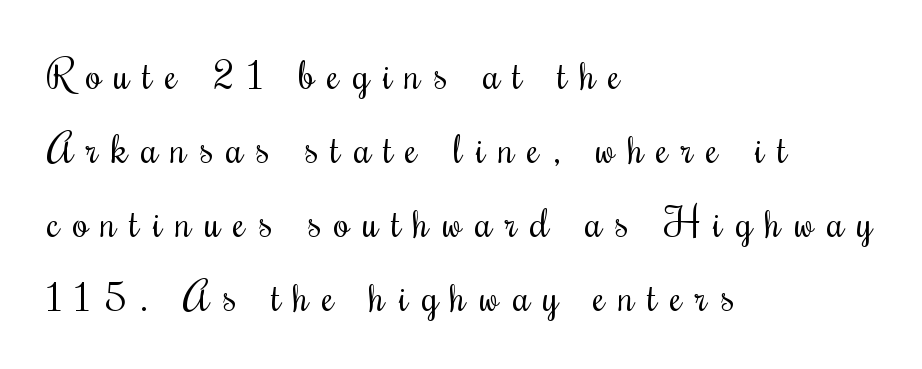
One-word summary of the alignment: left. The strokes are not fattened; the text isn't bold. The gaps between neighbouring characters are conspicuously large. Character widths vary here, with narrow letters taking less room than wide ones.
